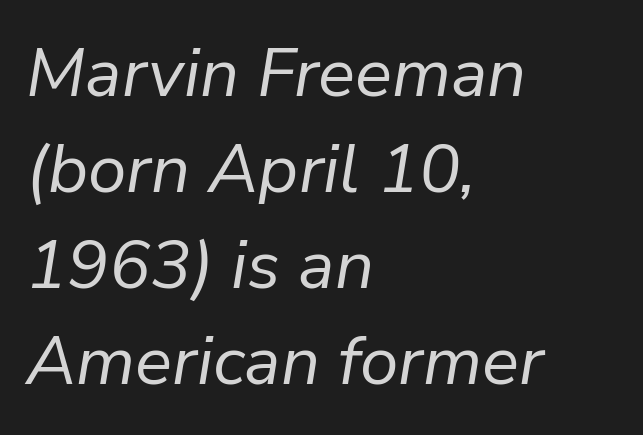
{"italic": "yes", "lean": "right", "slant_degrees": 9, "bold": "no", "weight": "regular", "width": "normal", "stroke_contrast": "low", "x_height": "medium", "monospaced": "no", "underline": "no", "align": "left", "line_spacing": "normal", "line_spacing_ratio": 1.39, "letter_spacing": "normal", "letter_spacing_em": 0.0, "glyph_px": 69}
